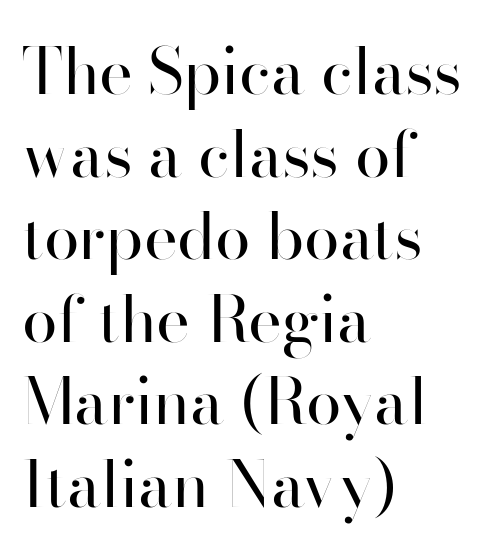
The image shows 64 px regular-weight sans-serif type, upright; set left-aligned, normal line spacing (1.29x), normal letter spacing, not underlined; high stroke contrast and a small x-height.
